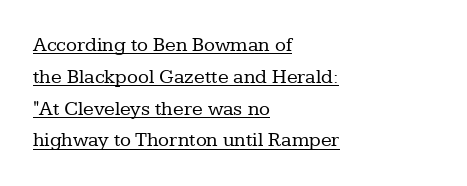
Q: Is the text bold? A: No.
Q: Is the text italic (slanted)? A: No, it is upright.
Q: Is the text underlined? A: Yes.
Q: How is the paragraph aligned? A: Left-aligned.
Q: Is the spacing between letters normal or unusually wide? A: Normal.
Q: Is the spacing between lines tight, normal or loose? A: Normal.
